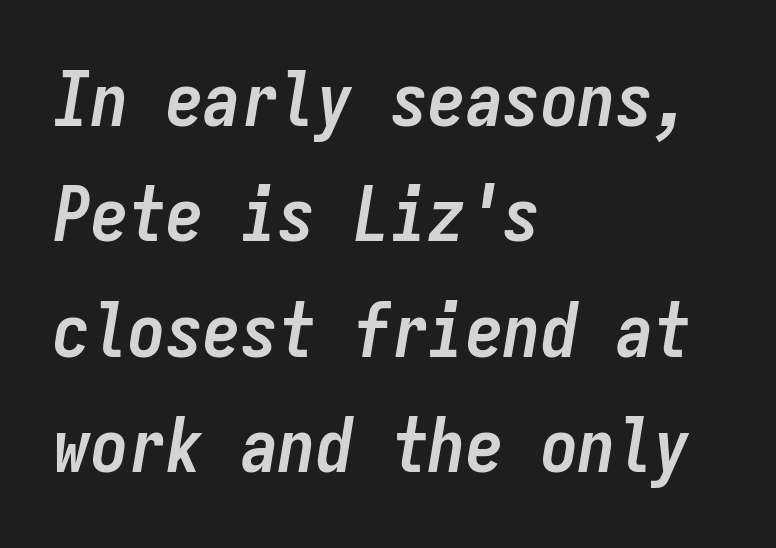
The image shows 75 px semibold, condensed type, italic (leaning right), monospaced; set left-aligned, normal line spacing (1.54x), normal letter spacing, not underlined; low stroke contrast and a medium x-height.
